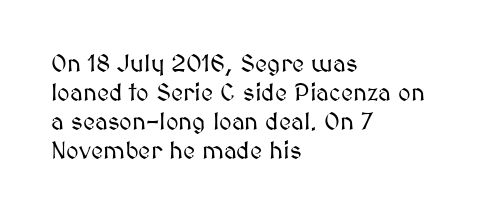
The image shows 24 px text type, upright; set left-aligned, line spacing 1.21x, normal letter spacing, not underlined.
